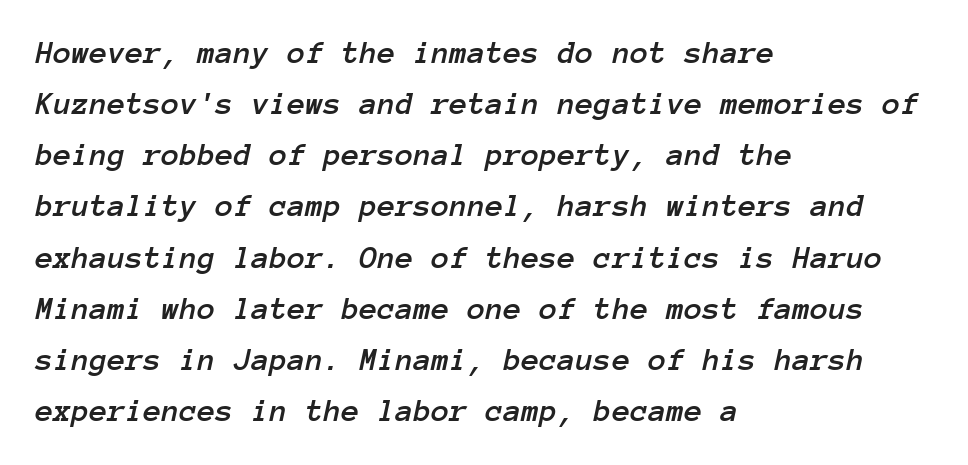
The image shows 33 px text type, italic (leaning right), monospaced; set left-aligned, normal line spacing (1.55x), normal letter spacing, not underlined; low stroke contrast and a medium x-height.
